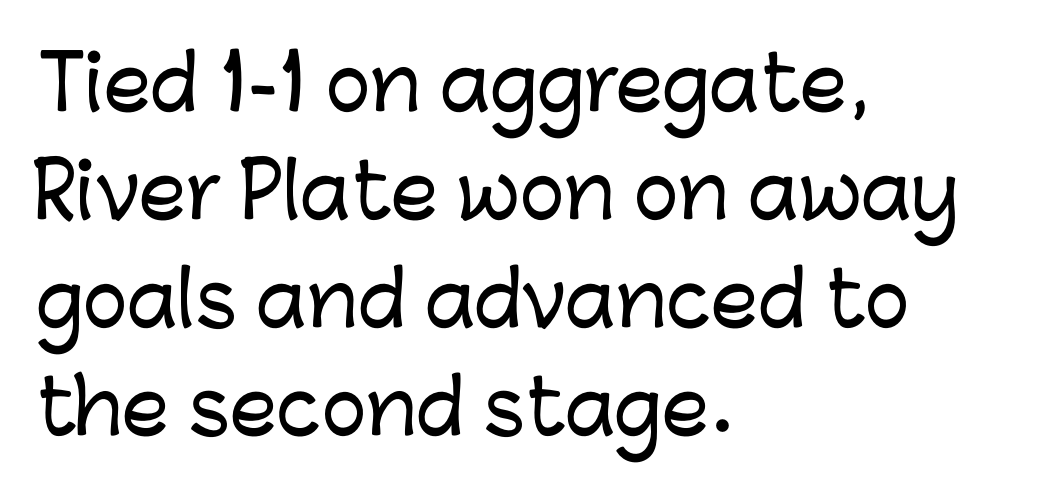
The image shows 75 px sans-serif type, upright; set left-aligned, normal line spacing (1.44x), normal letter spacing, not underlined; low stroke contrast and a medium x-height.
